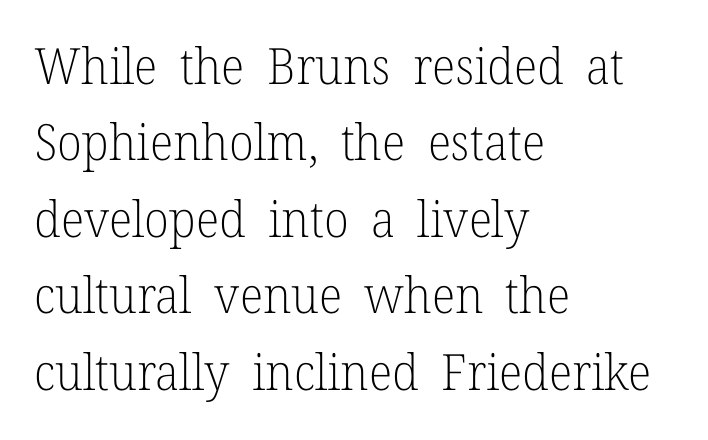
{"serif": "yes", "italic": "no", "bold": "no", "weight": "light", "width": "normal", "stroke_contrast": "low", "x_height": "medium", "monospaced": "no", "underline": "no", "align": "left", "line_spacing": "normal", "line_spacing_ratio": 1.53, "letter_spacing": "normal", "letter_spacing_em": 0.0, "glyph_px": 50}
